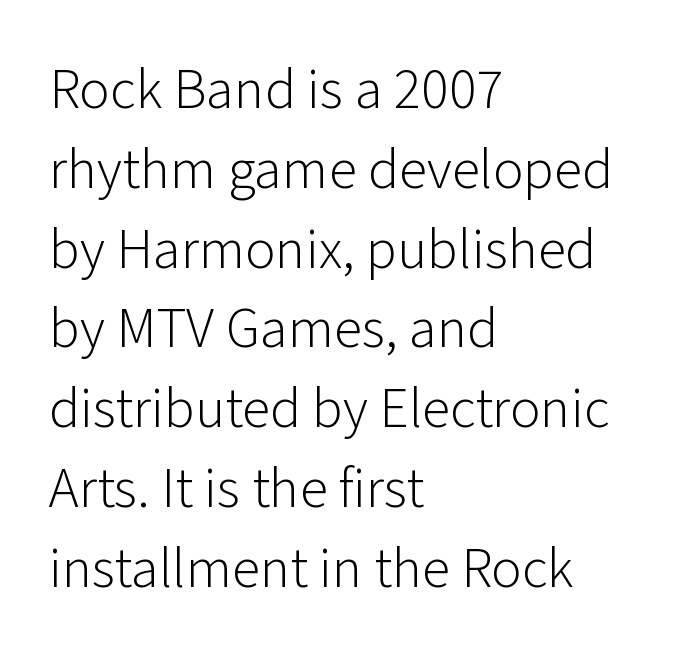
Q: Is the text bold? A: No.
Q: Is the text italic (slanted)? A: No, it is upright.
Q: Is the typeface a serif or a sans-serif typeface? A: Sans-serif.
Q: Is the text underlined? A: No.
Q: How is the paragraph aligned? A: Left-aligned.
Q: Is the spacing between letters normal or unusually wide? A: Normal.
Q: Is the spacing between lines tight, normal or loose? A: Normal.
Q: Width (condensed, normal, or wide)? A: Normal.
Q: Stroke contrast? A: Low.
Q: x-height? A: Medium.
Q: Monospaced? A: No.
